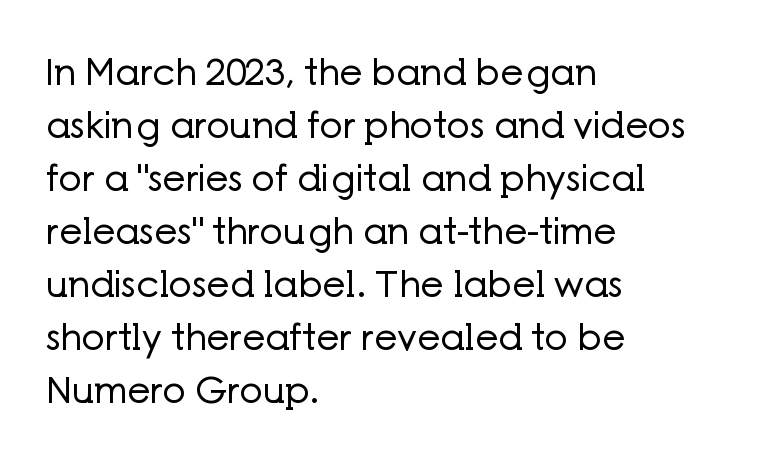
Q: Is the text bold? A: No.
Q: Is the text italic (slanted)? A: No, it is upright.
Q: Is the typeface a serif or a sans-serif typeface? A: Sans-serif.
Q: Is the text underlined? A: No.
Q: How is the paragraph aligned? A: Left-aligned.
Q: Is the spacing between letters normal or unusually wide? A: Normal.
Q: Is the spacing between lines tight, normal or loose? A: Normal.
Q: Width (condensed, normal, or wide)? A: Normal.
Q: Stroke contrast? A: Low.
Q: x-height? A: Medium.
Q: Monospaced? A: No.
